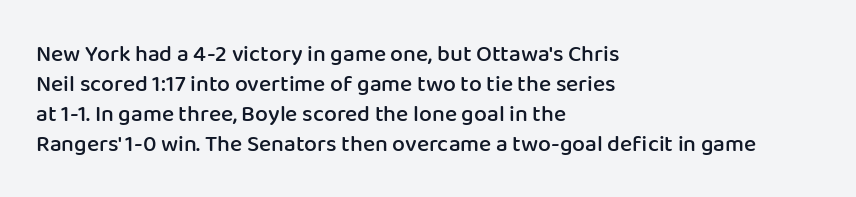
The image shows 23 px text type, upright; set left-aligned, normal line spacing (1.31x), normal letter spacing, not underlined.
